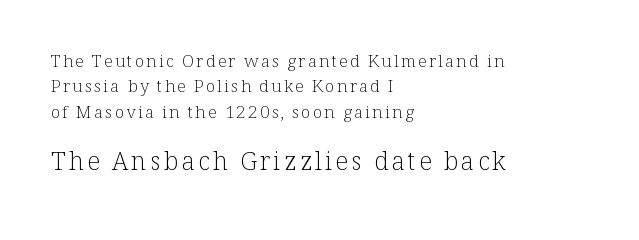
Q: Is the text bold? A: No.
Q: Is the text italic (slanted)? A: No, it is upright.
Q: Is the text underlined? A: No.
Q: How is the paragraph aligned? A: Left-aligned.
Q: Is the spacing between lines tight, normal or loose? A: Normal.
Q: Which block of text is set in a larger size, the first (top) or the second (bottom)? A: The second (bottom) one.
